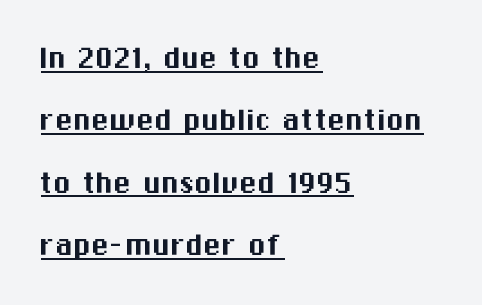
{"serif": "no", "italic": "no", "width": "normal", "stroke_contrast": "medium", "x_height": "medium", "monospaced": "no", "underline": "yes", "align": "left", "line_spacing_ratio": 1.73, "letter_spacing": "normal", "letter_spacing_em": 0.0, "glyph_px": 36}
